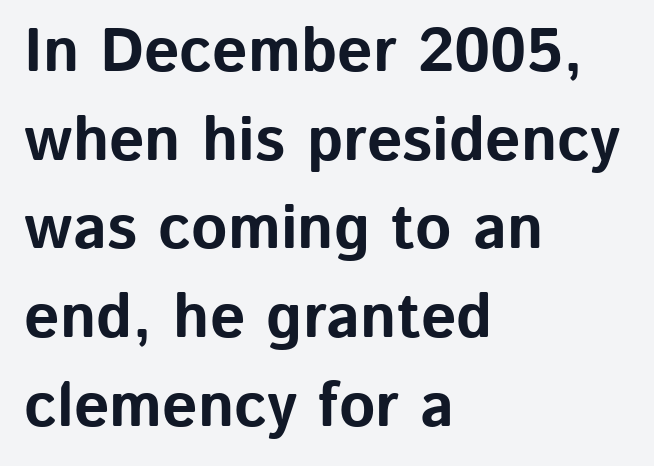
What weight is shown? A full bold with thick strokes. The passage is arranged the way most books set body copy — flush left. The specimen omits any rule beneath the text block's lines. Nothing unusual about the tracking: characters are spaced as the font intends.
